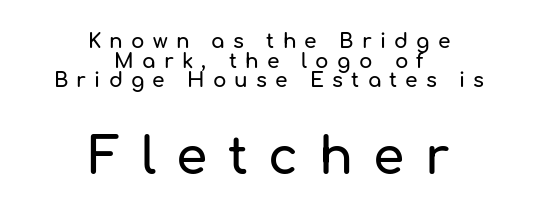
{"serif": "no", "italic": "no", "width": "normal", "stroke_contrast": "low", "x_height": "medium", "monospaced": "no", "underline": "no", "align": "center", "line_spacing": "tight", "line_spacing_ratio": 0.98, "letter_spacing": "wide", "letter_spacing_em": 0.41, "larger_block": "second", "size_ratio": 2.5, "glyph_px": 50}
